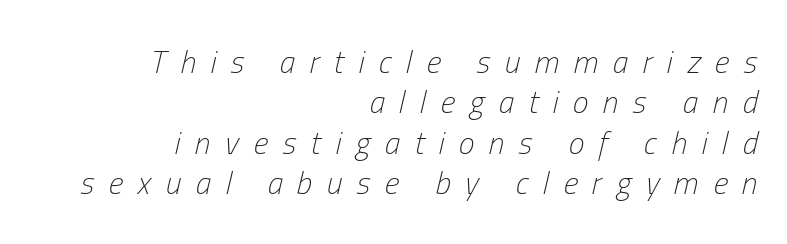
{"italic": "yes", "lean": "right", "slant_degrees": 13, "bold": "no", "weight": "light", "width": "condensed", "stroke_contrast": "low", "x_height": "medium", "monospaced": "no", "underline": "no", "align": "right", "line_spacing": "normal", "line_spacing_ratio": 1.26, "letter_spacing": "wide", "letter_spacing_em": 0.45, "glyph_px": 32}
